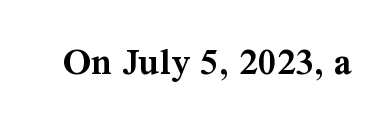
The face used here is rendered with its standard letterfit. Ordinary non-slanted type is in use. Slightly chunky letters — semibold, I'd say, not full bold. The font family rendered here belongs to the serif group.
